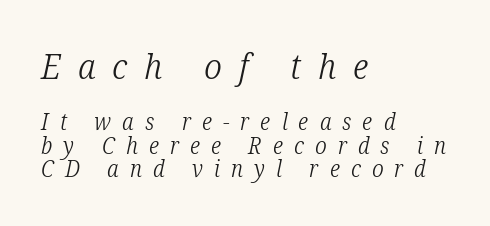
{"serif": "yes", "italic": "yes", "lean": "right", "slant_degrees": 12, "bold": "no", "weight": "light", "width": "condensed", "stroke_contrast": "low", "x_height": "medium", "monospaced": "no", "underline": "no", "align": "left", "line_spacing": "tight", "line_spacing_ratio": 1.03, "letter_spacing": "wide", "letter_spacing_em": 0.48, "larger_block": "first", "size_ratio": 1.52, "glyph_px": 35}
